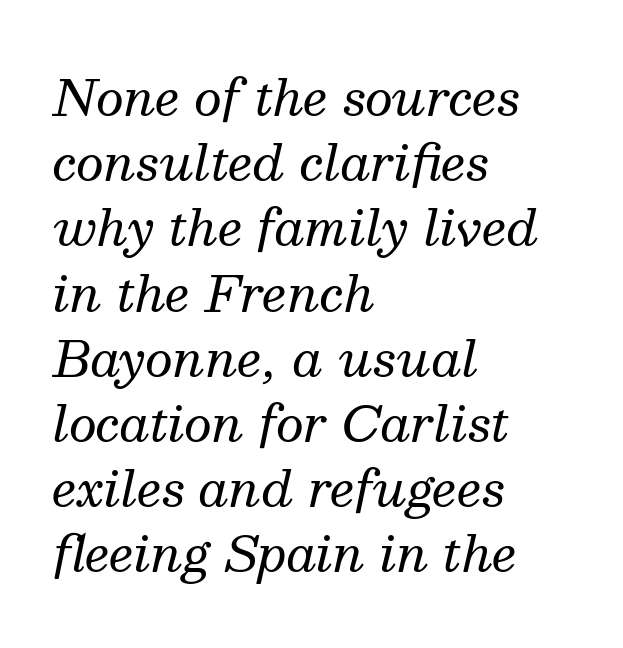
The image shows 49 px regular-weight serif type, italic (leaning right); set left-aligned, normal line spacing (1.33x), normal letter spacing, not underlined; medium stroke contrast and a medium x-height.
